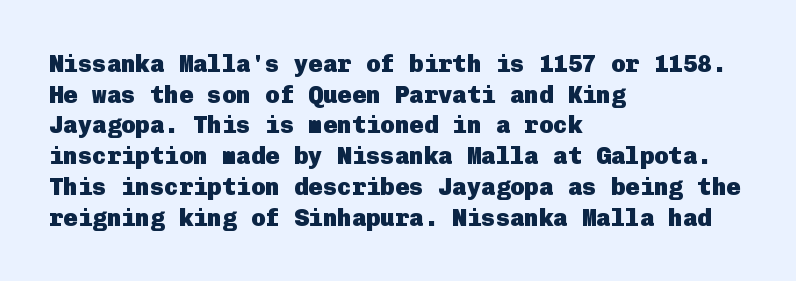
The image shows 24 px bold type, upright; set left-aligned, normal line spacing (1.28x), normal letter spacing, not underlined.
